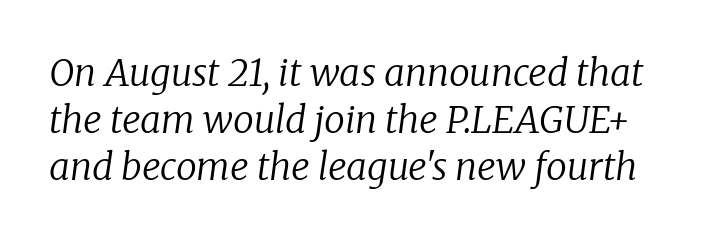
This rendering leaves character spacing at its baseline value. Anything drawn beneath the words? Only blank space. A typesetter would mark this as italic. Weight: not bold — regular or lighter. The passage shown is typeset with a serif family. Do the characters align in a grid? No, the font is proportional.
